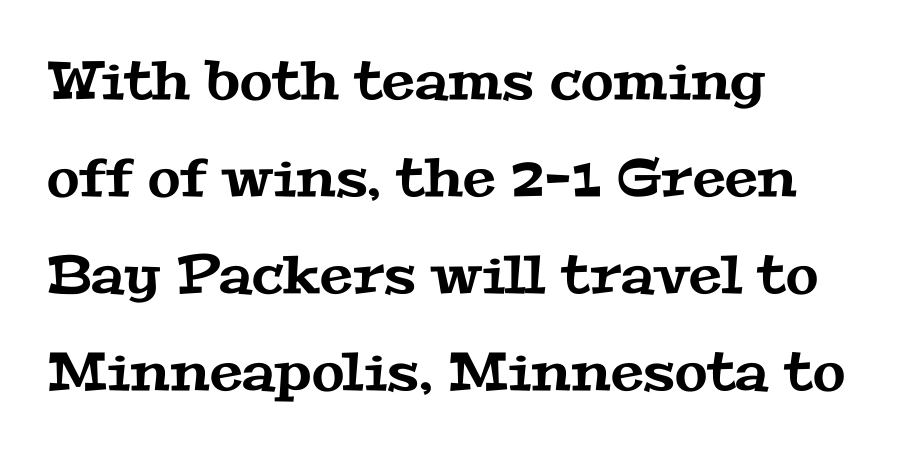
The image shows 53 px wide serif type; set left-aligned, line spacing 1.83x, normal letter spacing, not underlined; medium stroke contrast and a medium x-height.
